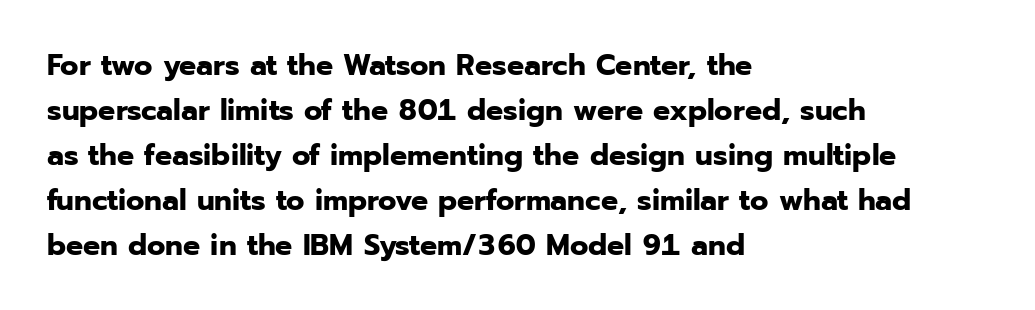
Any mark beneath the type? The region is blank. This is sans-serif lettering, the kind often seen on screens and signage. A dark, heavy texture on the line: the type is bold. The letterforms sit shoulder to shoulder at normal distance.
